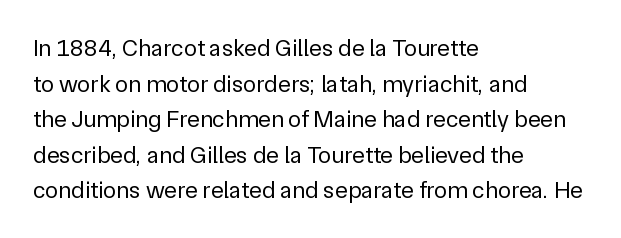
The image shows 24 px text type, upright; set left-aligned, normal line spacing (1.48x), normal letter spacing, not underlined.
